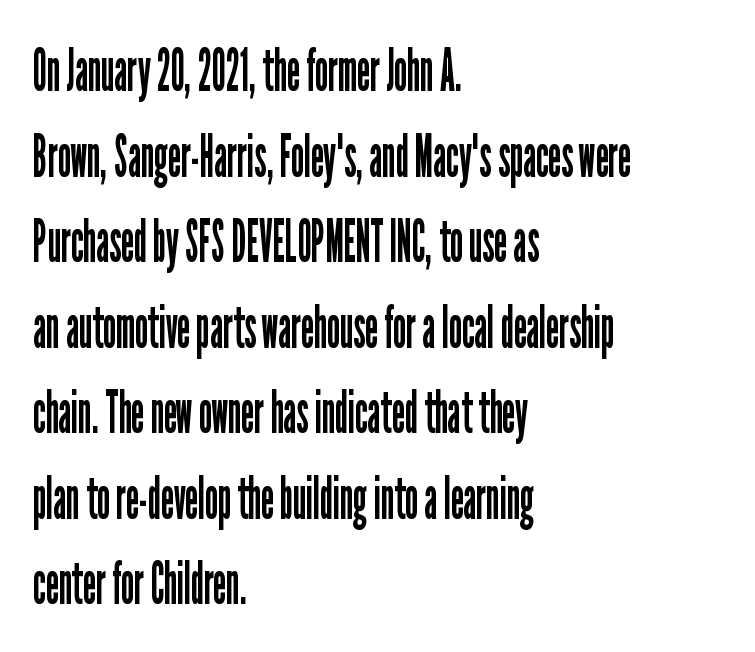
Spacing verdict: proportional, widths tailored to each character. Does the lettering tilt? It doesn't — this is upright. Descenders hang freely into open space. Vertical stems look standard width or narrower in stroke.
